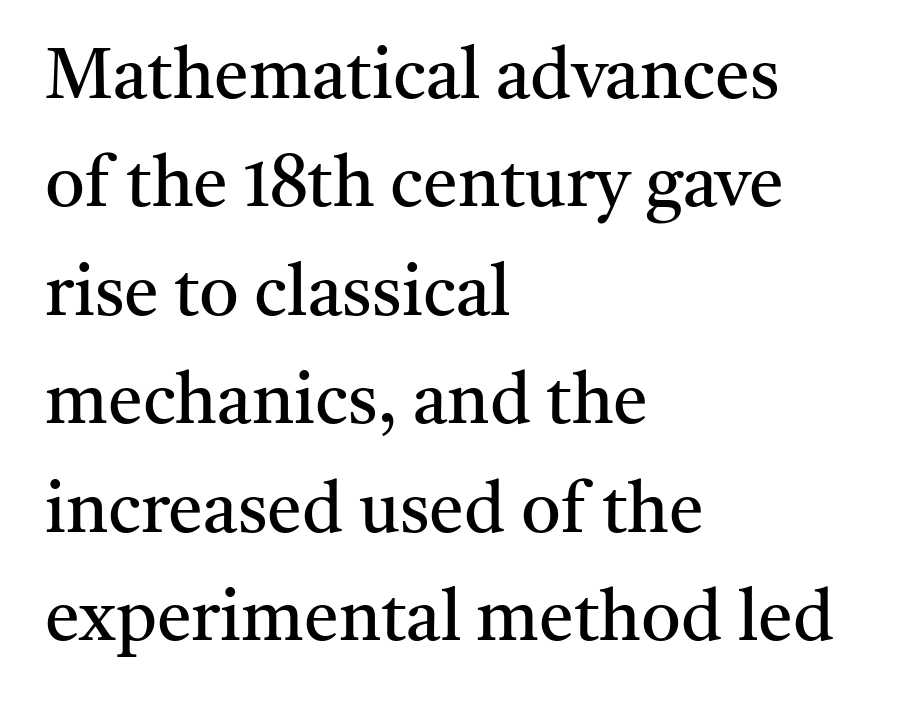
{"serif": "yes", "italic": "no", "bold": "no", "weight": "regular", "width": "normal", "stroke_contrast": "medium", "x_height": "medium", "monospaced": "no", "underline": "no", "align": "left", "line_spacing": "normal", "line_spacing_ratio": 1.55, "letter_spacing": "normal", "letter_spacing_em": 0.0, "glyph_px": 70}
